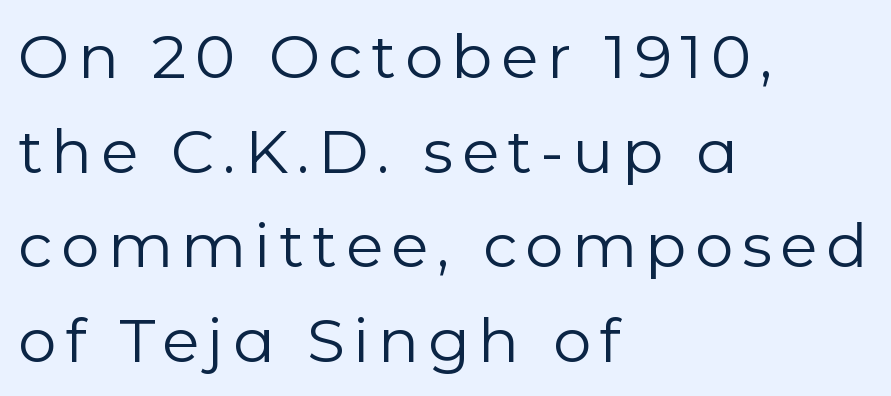
{"serif": "no", "italic": "no", "bold": "no", "weight": "regular", "width": "normal", "stroke_contrast": "low", "x_height": "medium", "monospaced": "no", "underline": "no", "align": "left", "line_spacing": "normal", "line_spacing_ratio": 1.55, "glyph_px": 61}
